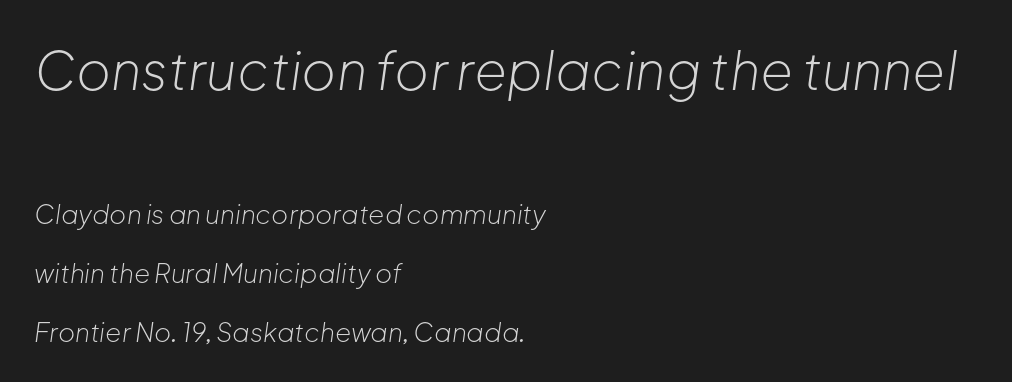
Q: Is the text bold? A: No.
Q: Is the text italic (slanted)? A: Yes, it leans right by about 8 degrees.
Q: Is the text underlined? A: No.
Q: How is the paragraph aligned? A: Left-aligned.
Q: Is the spacing between letters normal or unusually wide? A: Normal.
Q: Is the spacing between lines tight, normal or loose? A: Loose.
Q: Which block of text is set in a larger size, the first (top) or the second (bottom)? A: The first (top) one.
Q: Width (condensed, normal, or wide)? A: Normal.
Q: Stroke contrast? A: Low.
Q: x-height? A: Medium.
Q: Monospaced? A: No.
